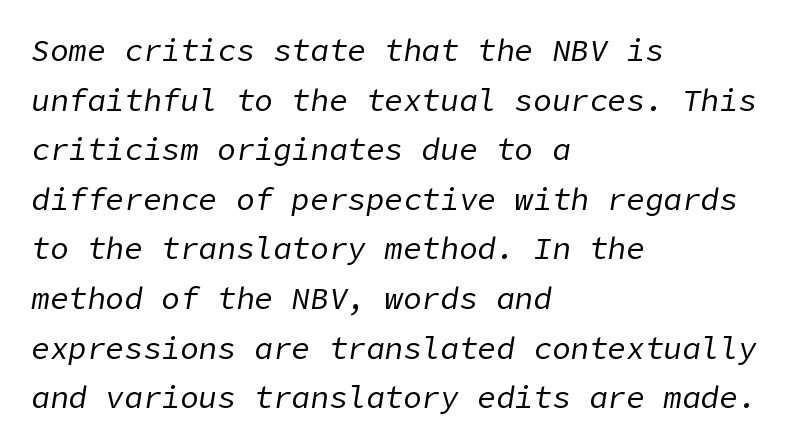
What's the leading like? Ordinary, nothing unusual. A clean baseline with only descenders dipping below it. Every character sits at an angle, as italics do. Left-aligned paragraph, ragged on the right.
